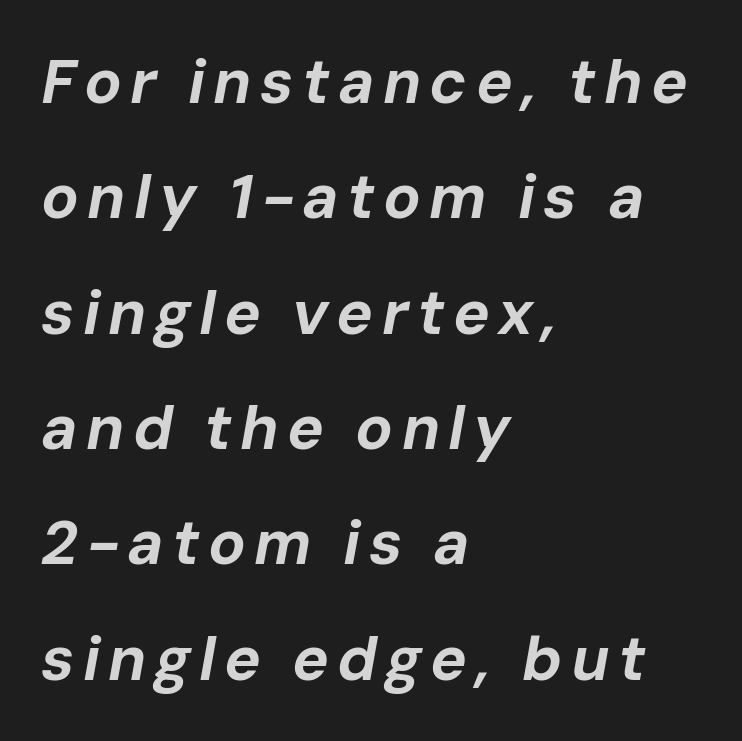
Q: Is the text bold? A: Yes.
Q: Is the text italic (slanted)? A: Yes, it leans right by about 10 degrees.
Q: Is the text underlined? A: No.
Q: How is the paragraph aligned? A: Left-aligned.
Q: Width (condensed, normal, or wide)? A: Normal.
Q: Stroke contrast? A: Low.
Q: x-height? A: Medium.
Q: Monospaced? A: No.
